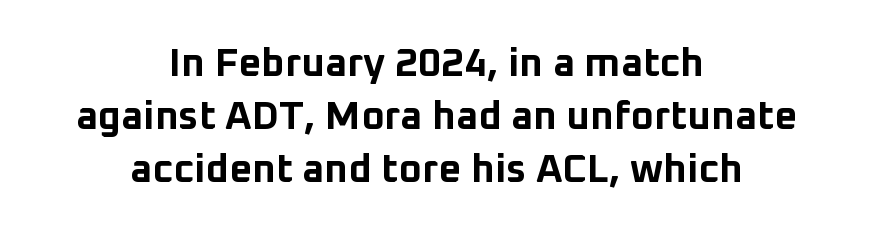
The image shows 40 px bold sans-serif type, upright; set centered, normal line spacing (1.33x), normal letter spacing, not underlined; low stroke contrast and a medium x-height.
